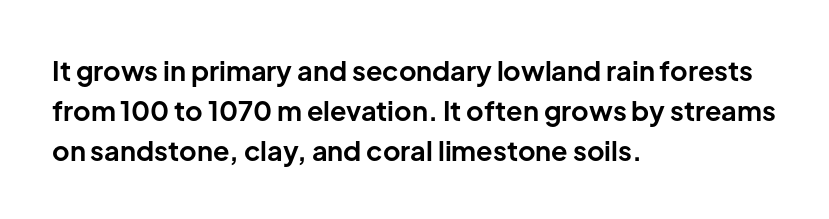
{"italic": "no", "bold": "yes", "underline": "no", "align": "left", "line_spacing": "normal", "line_spacing_ratio": 1.48, "letter_spacing": "normal", "letter_spacing_em": 0.0, "glyph_px": 27}
